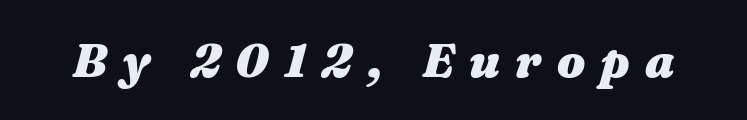
The whole block is typeset with a tilt. Observe the wide spacing: letters keep a clear distance from each other. Plain, unruled lines of type. These lines are rendered in a variable-pitch font.
